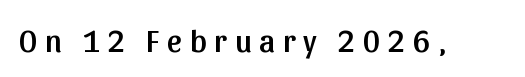
Q: Is the text italic (slanted)? A: No, it is upright.
Q: Is the typeface a serif or a sans-serif typeface? A: Sans-serif.
Q: Is the text underlined? A: No.
Q: Is the spacing between letters normal or unusually wide? A: Unusually wide.
Q: Width (condensed, normal, or wide)? A: Normal.
Q: Stroke contrast? A: Low.
Q: x-height? A: Medium.
Q: Monospaced? A: No.
